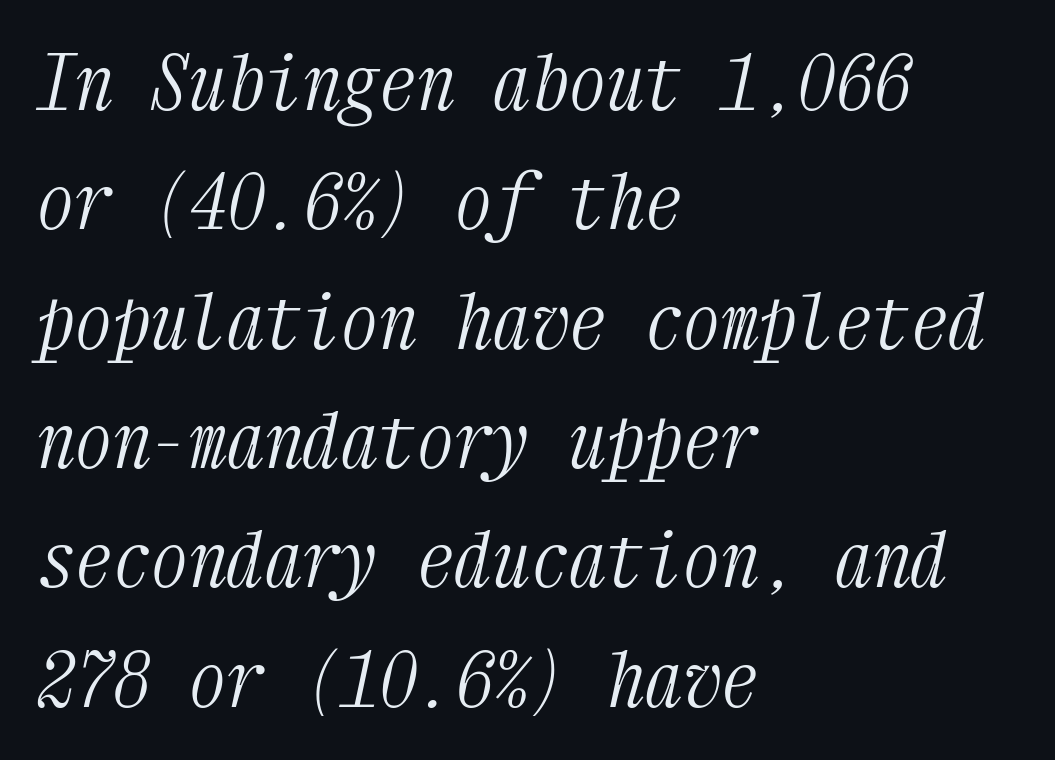
Q: Is the text bold? A: No.
Q: Is the text italic (slanted)? A: Yes, it leans right by about 12 degrees.
Q: Is the typeface a serif or a sans-serif typeface? A: Serif.
Q: Is the text underlined? A: No.
Q: How is the paragraph aligned? A: Left-aligned.
Q: Is the spacing between letters normal or unusually wide? A: Normal.
Q: Is the spacing between lines tight, normal or loose? A: Normal.
Q: Width (condensed, normal, or wide)? A: Condensed.
Q: Stroke contrast? A: Medium.
Q: x-height? A: Medium.
Q: Monospaced? A: Yes.
